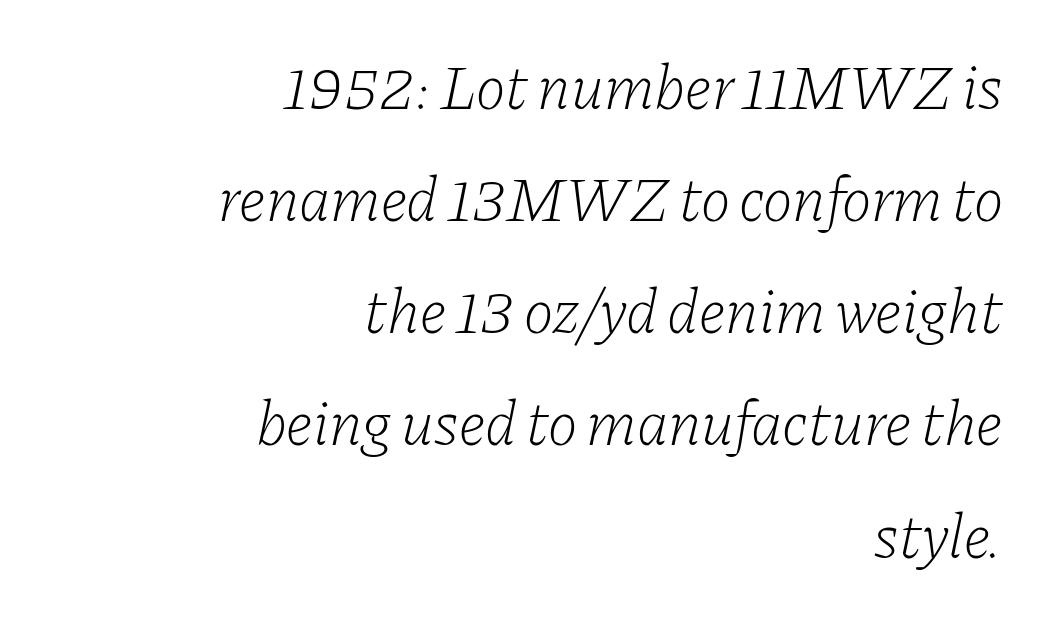
Q: Is the text bold? A: No.
Q: Is the text italic (slanted)? A: Yes, it leans right by about 11 degrees.
Q: Is the typeface a serif or a sans-serif typeface? A: Serif.
Q: Is the text underlined? A: No.
Q: How is the paragraph aligned? A: Right-aligned.
Q: Is the spacing between letters normal or unusually wide? A: Normal.
Q: Width (condensed, normal, or wide)? A: Normal.
Q: Stroke contrast? A: Low.
Q: x-height? A: Medium.
Q: Monospaced? A: No.
